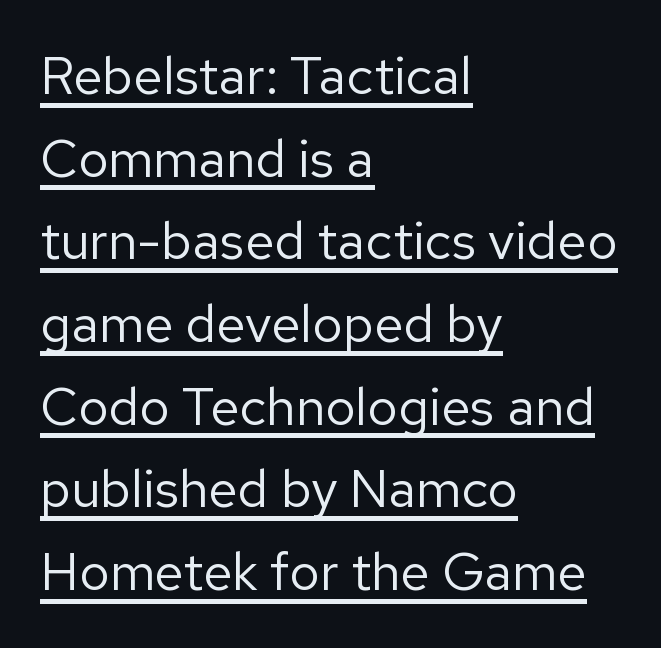
How are the letters spaced? Ordinarily, with no added tracking. Summary of weight: not heavy and not bold. The lines in this sample share a left origin and differ only in where they stop. Reading down the column, the eye jumps a familiar distance to each next line. Looks like regular typesetting: each glyph gets only the width it needs. I'd call this a sans setting — the letters go barefoot.
